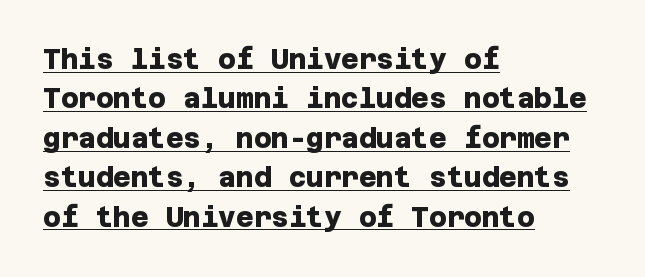
Q: Is the text bold? A: Yes.
Q: Is the text underlined? A: Yes.
Q: How is the paragraph aligned? A: Left-aligned.
Q: Is the spacing between letters normal or unusually wide? A: Normal.
Q: Is the spacing between lines tight, normal or loose? A: Normal.
